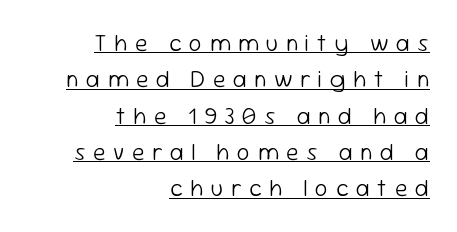
Q: Is the text bold? A: No.
Q: Is the text italic (slanted)? A: No, it is upright.
Q: Is the text underlined? A: Yes.
Q: How is the paragraph aligned? A: Right-aligned.
Q: Is the spacing between letters normal or unusually wide? A: Unusually wide.
Q: Is the spacing between lines tight, normal or loose? A: Normal.
